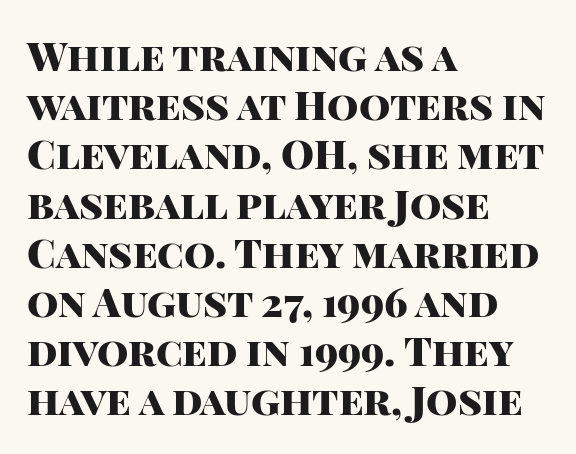
Q: Is the text bold? A: Yes.
Q: Is the text italic (slanted)? A: No, it is upright.
Q: Is the typeface a serif or a sans-serif typeface? A: Sans-serif.
Q: Is the text underlined? A: No.
Q: How is the paragraph aligned? A: Left-aligned.
Q: Is the spacing between letters normal or unusually wide? A: Normal.
Q: Width (condensed, normal, or wide)? A: Normal.
Q: Stroke contrast? A: High.
Q: x-height? A: Large.
Q: Monospaced? A: No.
